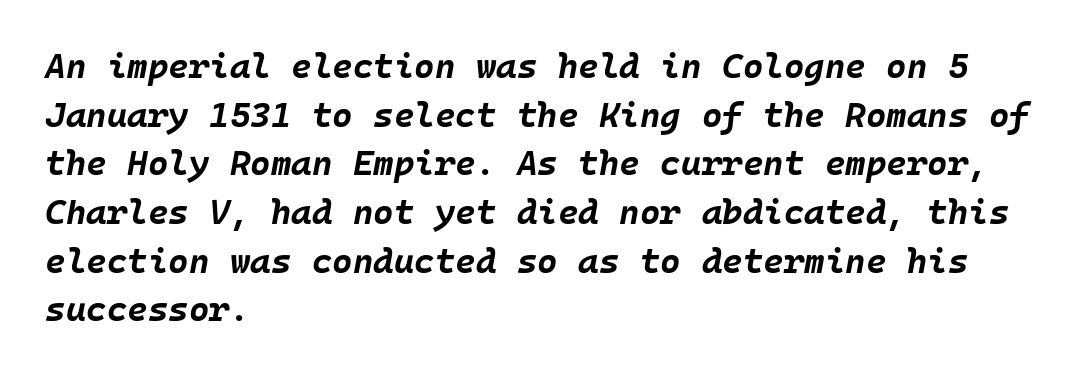
Leading matches the norm, producing a regular column. A clean baseline with only descenders dipping below it. The characters look thick and weighty, a clear bold. The horizontal fit of the characters is conventional and even. Notice how the stems are inclined rather than vertical — that's the hallmark of italics. Casual observation: everything's shoved over to the left.
